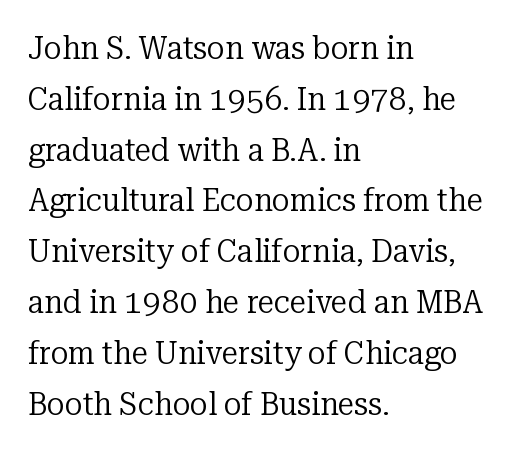
Reading down the column, the eye jumps a familiar distance to each next line. The tracking reads as untouched default to a designer's eye. The type family on display is of the serif kind. Plain, unruled lines of type.
